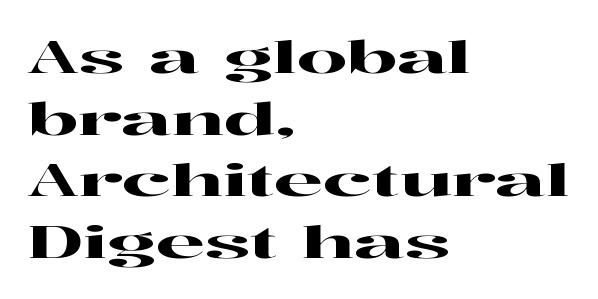
The image shows 44 px wide serif type, upright; set left-aligned, normal line spacing (1.4x), normal letter spacing, not underlined; high stroke contrast and a medium x-height.
